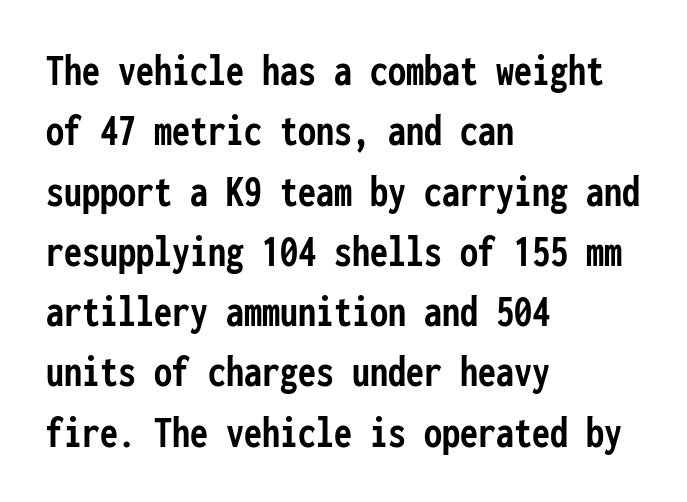
The image shows 45 px semibold, condensed sans-serif type, upright, monospaced; set left-aligned, normal line spacing (1.34x), normal letter spacing, not underlined; low stroke contrast and a medium x-height.
